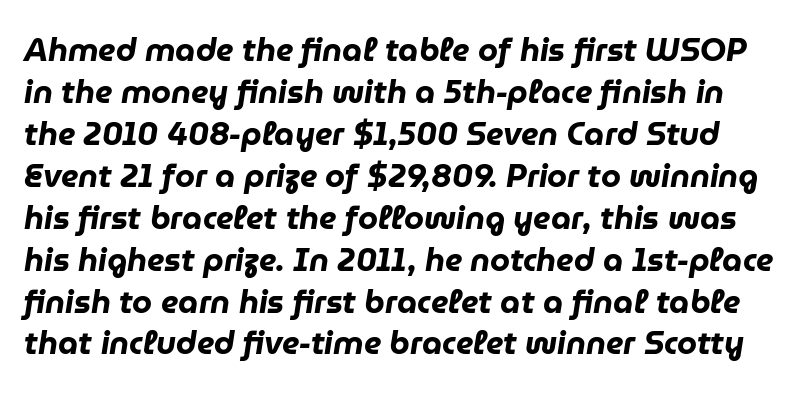
{"italic": "yes", "lean": "right", "slant_degrees": 9, "bold": "yes", "weight": "heavy", "width": "normal", "stroke_contrast": "low", "x_height": "medium", "monospaced": "no", "underline": "no", "line_spacing": "normal", "line_spacing_ratio": 1.31, "letter_spacing": "normal", "letter_spacing_em": 0.0, "glyph_px": 32}
